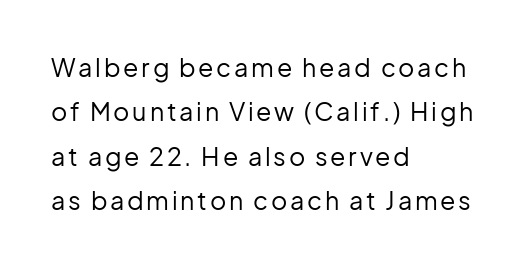
Q: Is the text bold? A: No.
Q: Is the text italic (slanted)? A: No, it is upright.
Q: Is the text underlined? A: No.
Q: How is the paragraph aligned? A: Left-aligned.
